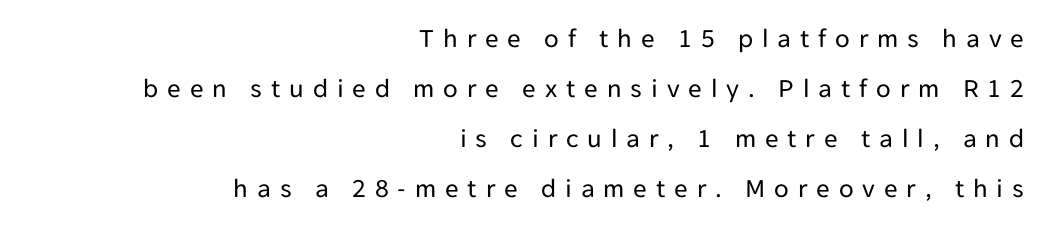
Words appear elongated and porous because spacing is wide. The string is rendered with underlining switched off. A quiet, ordinary-to-light weight characterises the typeface. Every character sits straight up, as roman type does. Layout note: lines flush right.
